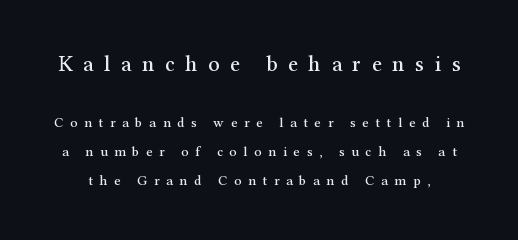
{"italic": "no", "underline": "no", "line_spacing": "loose", "line_spacing_ratio": 2.06, "letter_spacing": "wide", "letter_spacing_em": 0.48, "larger_block": "first", "size_ratio": 1.57, "glyph_px": 22}
